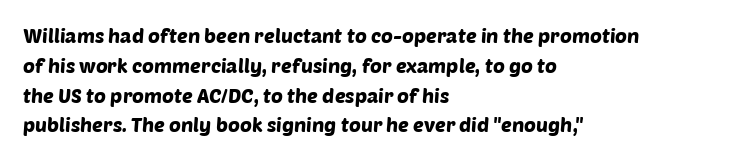
These lines are set flush left with a ragged right edge. The tracking reads as untouched default to a designer's eye. A typesetter would call this leading conventional body-copy spacing. This rendering features lettering with no underline.
